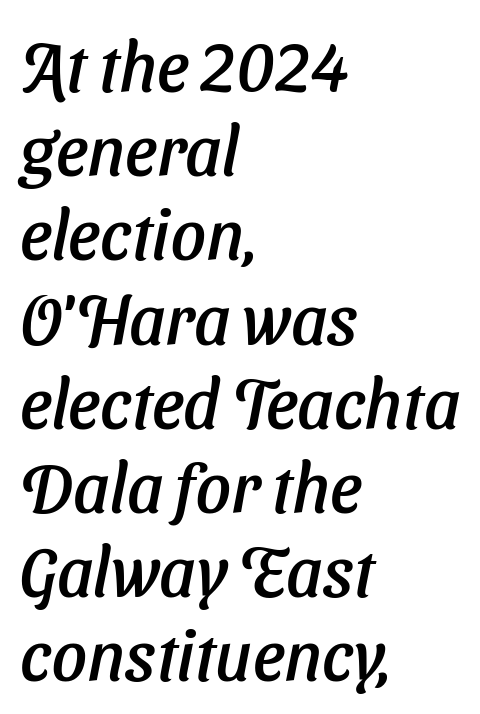
The image shows 69 px text type, italic (leaning right); set left-aligned, line spacing 1.22x, normal letter spacing, not underlined; low stroke contrast and a medium x-height.
